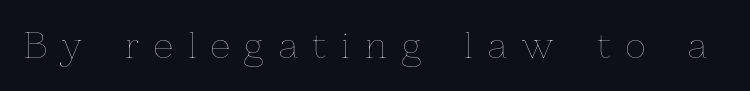
The image shows 34 px thin type, upright; set unusually wide letter spacing (+0.44 em), not underlined; low stroke contrast and a medium x-height.
